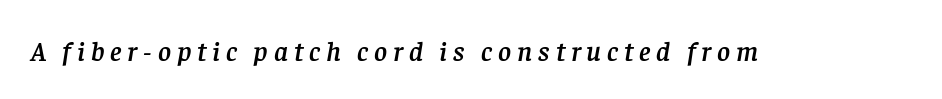
{"serif": "yes", "italic": "yes", "lean": "right", "slant_degrees": 8, "width": "normal", "stroke_contrast": "low", "x_height": "large", "monospaced": "no", "underline": "no", "letter_spacing": "wide", "letter_spacing_em": 0.21, "glyph_px": 28}
